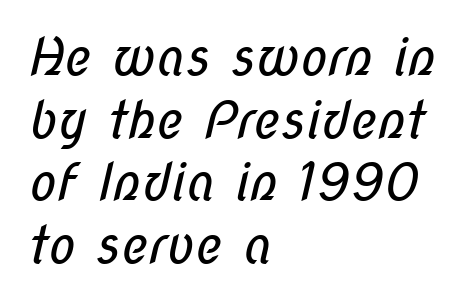
Q: Is the text bold? A: No.
Q: Is the typeface a serif or a sans-serif typeface? A: Sans-serif.
Q: Is the text underlined? A: No.
Q: How is the paragraph aligned? A: Left-aligned.
Q: Is the spacing between letters normal or unusually wide? A: Normal.
Q: Width (condensed, normal, or wide)? A: Condensed.
Q: Stroke contrast? A: Low.
Q: x-height? A: Medium.
Q: Monospaced? A: No.
